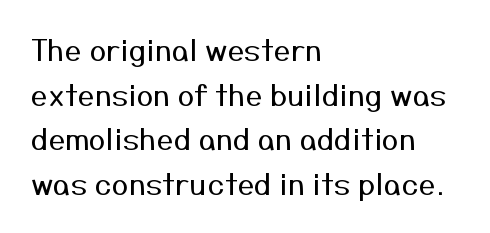
{"serif": "no", "italic": "no", "bold": "no", "weight": "regular", "width": "normal", "stroke_contrast": "medium", "x_height": "medium", "monospaced": "no", "underline": "no", "align": "left", "line_spacing": "normal", "line_spacing_ratio": 1.49, "letter_spacing": "normal", "letter_spacing_em": 0.0, "glyph_px": 30}
